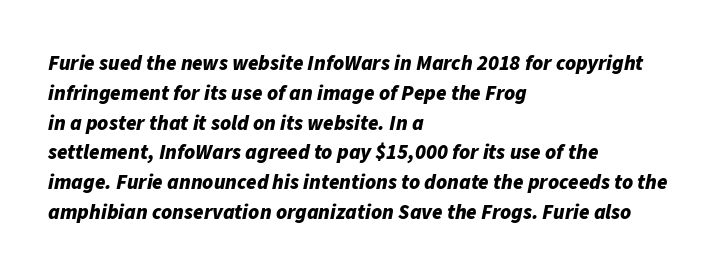
The image shows 21 px bold type, italic (leaning right); set left-aligned, normal line spacing (1.42x), normal letter spacing, not underlined.
